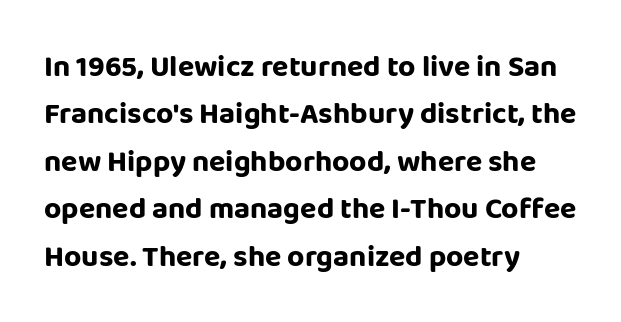
Q: Is the text bold? A: Yes.
Q: Is the text italic (slanted)? A: No, it is upright.
Q: Is the typeface a serif or a sans-serif typeface? A: Sans-serif.
Q: Is the text underlined? A: No.
Q: How is the paragraph aligned? A: Left-aligned.
Q: Is the spacing between letters normal or unusually wide? A: Normal.
Q: Is the spacing between lines tight, normal or loose? A: Normal.
Q: Width (condensed, normal, or wide)? A: Normal.
Q: Stroke contrast? A: Low.
Q: x-height? A: Large.
Q: Monospaced? A: No.
